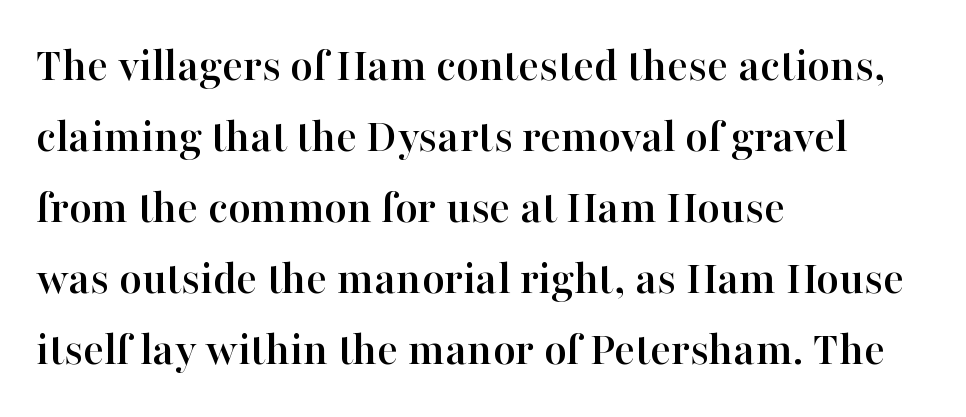
Q: Is the text italic (slanted)? A: No, it is upright.
Q: Is the typeface a serif or a sans-serif typeface? A: Serif.
Q: Is the text underlined? A: No.
Q: How is the paragraph aligned? A: Left-aligned.
Q: Is the spacing between letters normal or unusually wide? A: Normal.
Q: Is the spacing between lines tight, normal or loose? A: Normal.
Q: Width (condensed, normal, or wide)? A: Normal.
Q: Stroke contrast? A: High.
Q: x-height? A: Medium.
Q: Monospaced? A: No.
